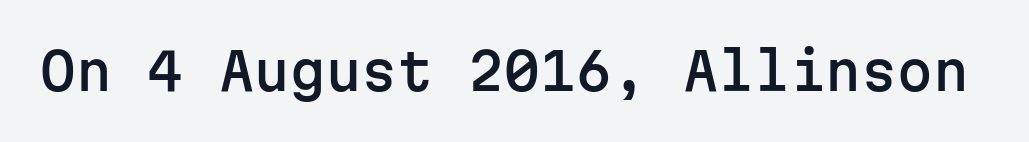
The image shows 51 px sans-serif type, upright, monospaced; set normal letter spacing, not underlined; low stroke contrast and a medium x-height.
